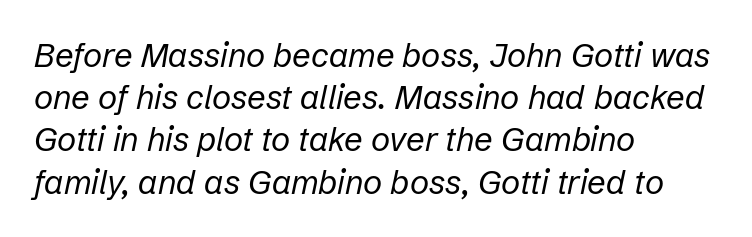
A typesetter would call this proportional, since set widths differ per character. Each new line begins a customary step beneath the previous one. The foot of each line stays bare and open. No heavy texture on the line: the type isn't bold. Each line starts at the same left margin while the right side varies. These lines were composed using italics.
